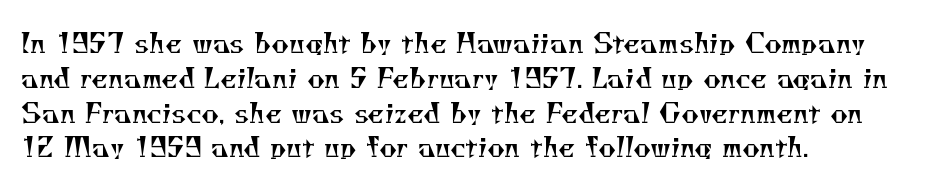
{"bold": "no", "underline": "no", "align": "left", "line_spacing": "normal", "line_spacing_ratio": 1.29, "letter_spacing": "normal", "letter_spacing_em": 0.0, "glyph_px": 27}
